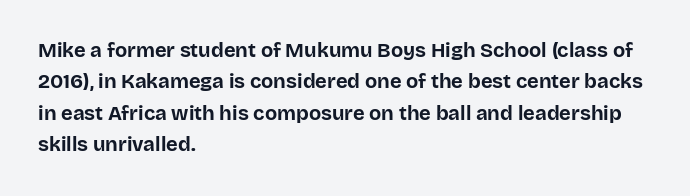
Q: Is the text bold? A: Yes.
Q: Is the text italic (slanted)? A: No, it is upright.
Q: Is the text underlined? A: No.
Q: How is the paragraph aligned? A: Left-aligned.
Q: Is the spacing between letters normal or unusually wide? A: Normal.
Q: Is the spacing between lines tight, normal or loose? A: Normal.
